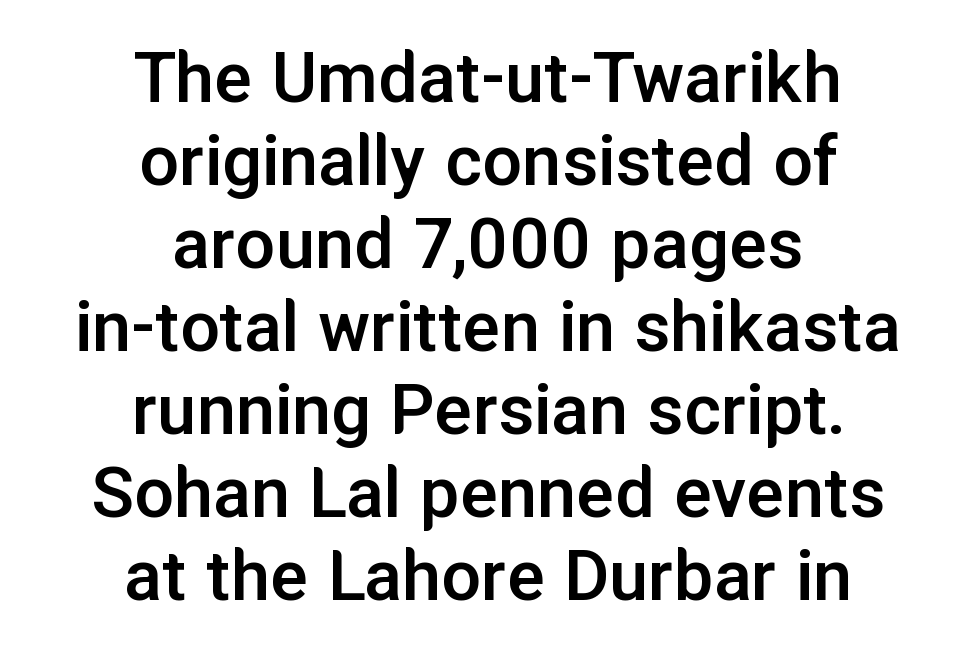
The image shows 79 px semibold sans-serif type, upright; set centered, tight line spacing (1.05x), normal letter spacing, not underlined; low stroke contrast and a medium x-height.
